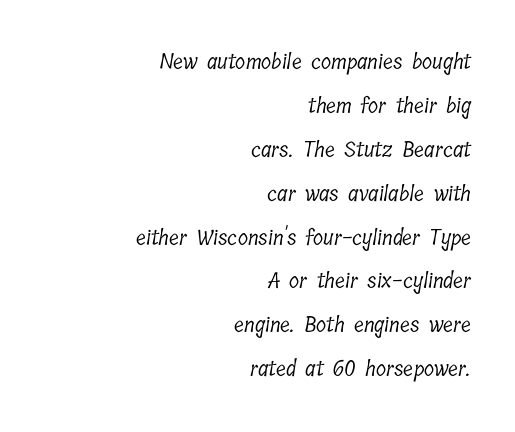
Q: Is the text bold? A: No.
Q: Is the text underlined? A: No.
Q: How is the paragraph aligned? A: Right-aligned.
Q: Is the spacing between letters normal or unusually wide? A: Normal.
Q: Is the spacing between lines tight, normal or loose? A: Loose.
